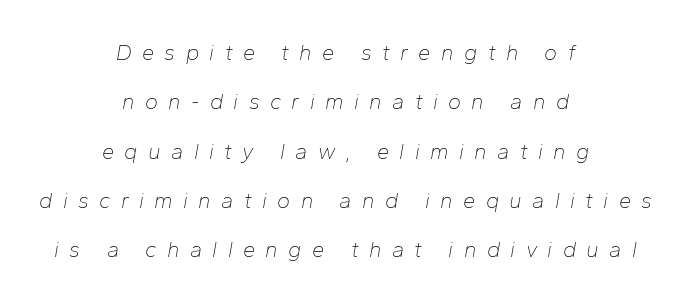
The image shows 22 px text type, italic (leaning right); set centered, loose line spacing (2.24x), unusually wide letter spacing (+0.47 em), not underlined.
